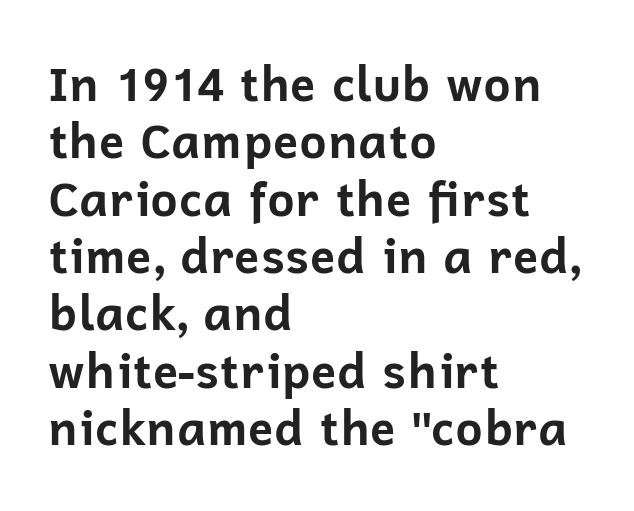
Q: Is the text bold? A: Yes.
Q: Is the text italic (slanted)? A: No, it is upright.
Q: Is the typeface a serif or a sans-serif typeface? A: Sans-serif.
Q: Is the text underlined? A: No.
Q: How is the paragraph aligned? A: Left-aligned.
Q: Is the spacing between letters normal or unusually wide? A: Normal.
Q: Width (condensed, normal, or wide)? A: Normal.
Q: Stroke contrast? A: Low.
Q: x-height? A: Medium.
Q: Monospaced? A: No.
